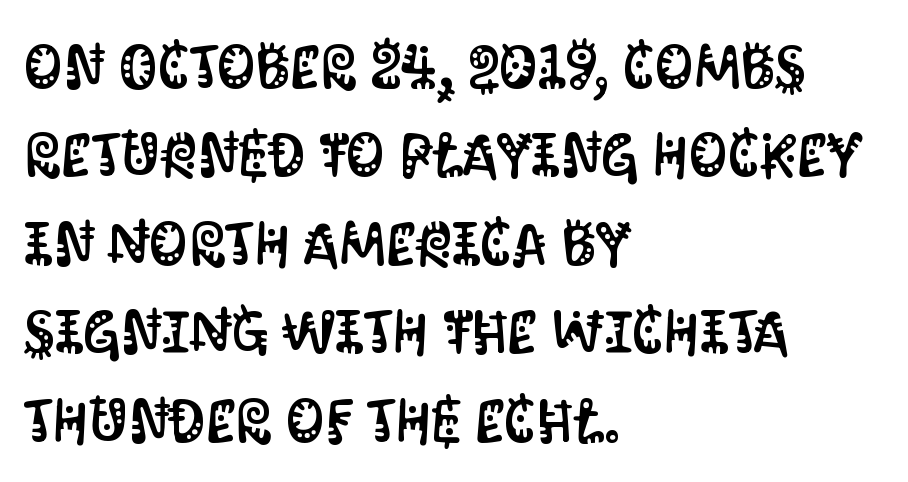
The image shows 61 px condensed sans-serif type, upright; set left-aligned, normal line spacing (1.45x), normal letter spacing, not underlined; medium stroke contrast and a large x-height.
